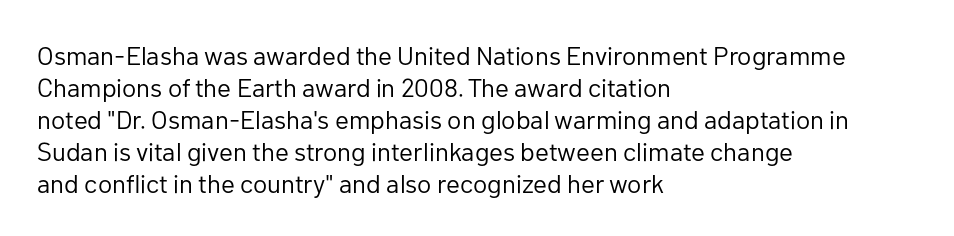
{"italic": "no", "bold": "no", "underline": "no", "align": "left", "line_spacing_ratio": 1.23, "letter_spacing": "normal", "letter_spacing_em": 0.0, "glyph_px": 26}
